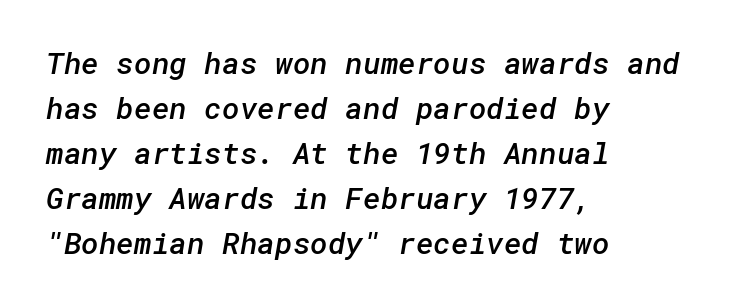
{"serif": "no", "bold": "semi", "weight": "semibold", "width": "normal", "stroke_contrast": "low", "x_height": "medium", "underline": "no", "align": "left", "line_spacing": "normal", "line_spacing_ratio": 1.5, "letter_spacing": "normal", "letter_spacing_em": 0.0, "glyph_px": 30}
